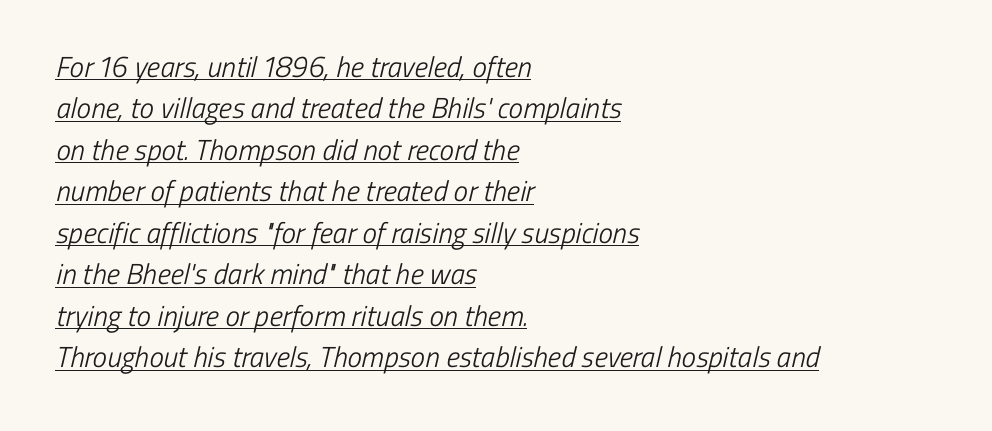
Stroke terminals: plain, sans-serif. The ragged edge is on the right, which tells us the setting is flush left. The passage shown stacks its lines at a standard gap. Spacing verdict: proportional, widths tailored to each character. Weight: regular or lighter. Quick note: underline on.
